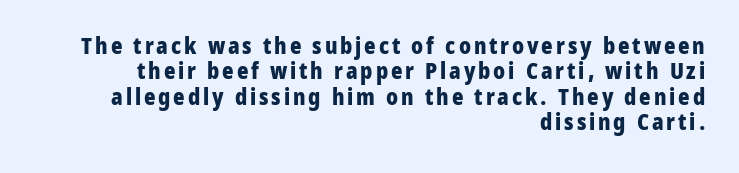
The image shows 22 px bold type, upright; set right-aligned, tight line spacing (1.15x), not underlined.
